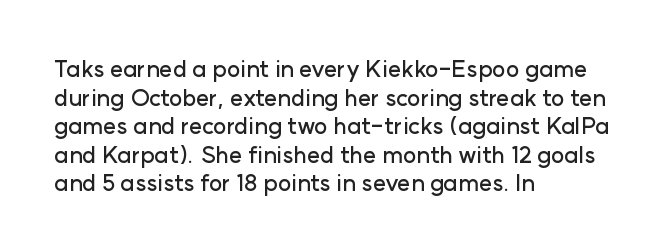
The image shows 23 px text type, upright; set left-aligned, line spacing 1.24x, normal letter spacing, not underlined.
